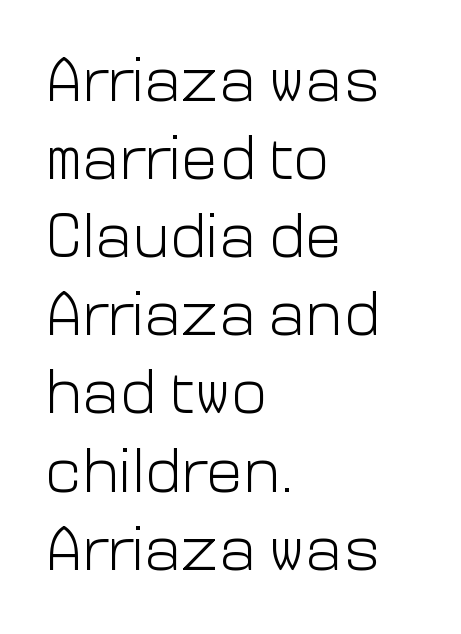
Q: Is the text bold? A: No.
Q: Is the text italic (slanted)? A: No, it is upright.
Q: Is the typeface a serif or a sans-serif typeface? A: Sans-serif.
Q: Is the text underlined? A: No.
Q: How is the paragraph aligned? A: Left-aligned.
Q: Is the spacing between letters normal or unusually wide? A: Normal.
Q: Is the spacing between lines tight, normal or loose? A: Normal.
Q: Width (condensed, normal, or wide)? A: Normal.
Q: Stroke contrast? A: Low.
Q: x-height? A: Medium.
Q: Monospaced? A: No.
